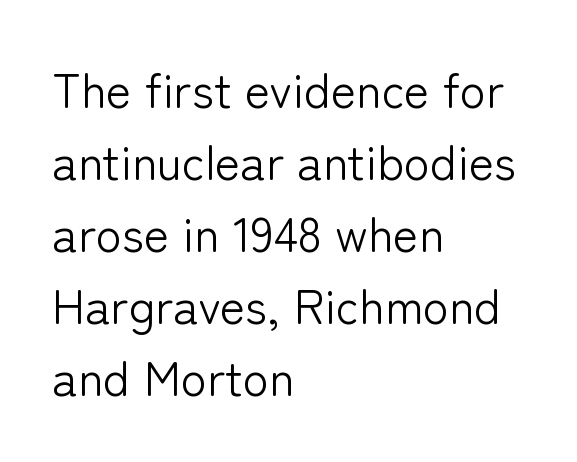
{"serif": "no", "italic": "no", "bold": "no", "weight": "light", "width": "normal", "stroke_contrast": "low", "x_height": "medium", "monospaced": "no", "underline": "no", "align": "left", "line_spacing": "normal", "line_spacing_ratio": 1.5, "letter_spacing": "normal", "letter_spacing_em": 0.0, "glyph_px": 48}
